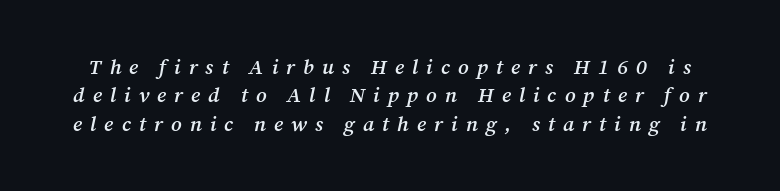
{"italic": "yes", "lean": "right", "slant_degrees": 12, "bold": "semi", "underline": "no", "line_spacing": "normal", "line_spacing_ratio": 1.35, "letter_spacing": "wide", "letter_spacing_em": 0.38, "glyph_px": 21}
